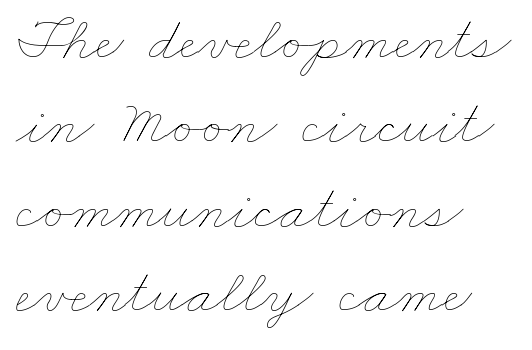
Short note: letters normally spaced. The paragraph has a hard left edge and a soft right edge. These lines sit exactly where default settings would place them. Descender tails drop into unmarked territory.
